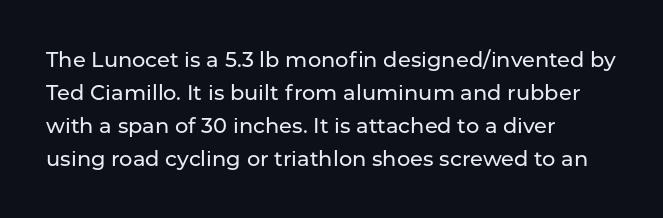
Q: Is the text italic (slanted)? A: No, it is upright.
Q: Is the text underlined? A: No.
Q: How is the paragraph aligned? A: Left-aligned.
Q: Is the spacing between letters normal or unusually wide? A: Normal.
Q: Is the spacing between lines tight, normal or loose? A: Normal.
